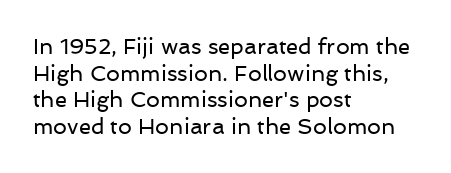
Q: Is the text bold? A: No.
Q: Is the text italic (slanted)? A: No, it is upright.
Q: Is the text underlined? A: No.
Q: How is the paragraph aligned? A: Left-aligned.
Q: Is the spacing between letters normal or unusually wide? A: Normal.
